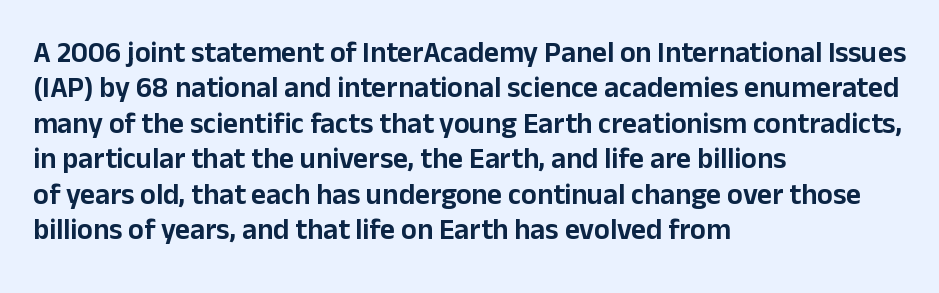
Horizontally, the lines are justified to the leading edge only. This sample uses plain, unmodified letter spacing. The text was rendered using a sans face with plain stroke endings. A typesetter would call this proportional, since set widths differ per character.
